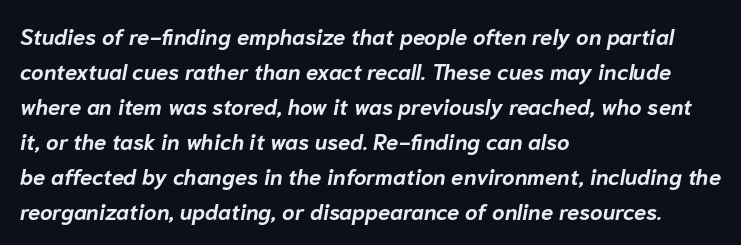
Q: Is the text bold? A: Yes.
Q: Is the text italic (slanted)? A: Yes, it leans right by about 10 degrees.
Q: Is the text underlined? A: No.
Q: How is the paragraph aligned? A: Left-aligned.
Q: Is the spacing between letters normal or unusually wide? A: Normal.
Q: Is the spacing between lines tight, normal or loose? A: Normal.
